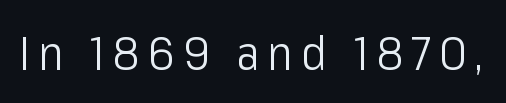
Q: Is the text bold? A: No.
Q: Is the text italic (slanted)? A: No, it is upright.
Q: Is the typeface a serif or a sans-serif typeface? A: Sans-serif.
Q: Is the text underlined? A: No.
Q: Width (condensed, normal, or wide)? A: Condensed.
Q: Stroke contrast? A: Low.
Q: x-height? A: Medium.
Q: Monospaced? A: No.
